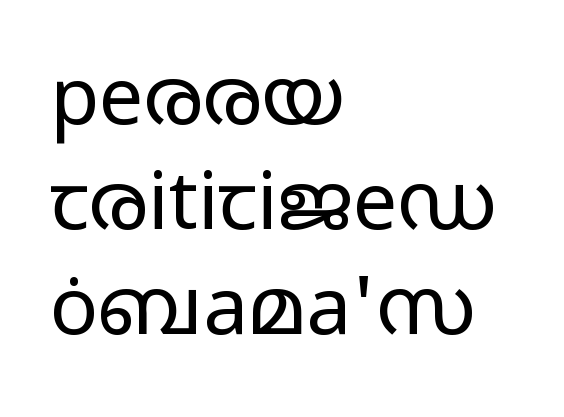
Q: Is the text bold? A: No.
Q: Is the text italic (slanted)? A: No, it is upright.
Q: Is the typeface a serif or a sans-serif typeface? A: Sans-serif.
Q: Is the text underlined? A: No.
Q: How is the paragraph aligned? A: Left-aligned.
Q: Is the spacing between letters normal or unusually wide? A: Normal.
Q: Is the spacing between lines tight, normal or loose? A: Normal.
Q: Width (condensed, normal, or wide)? A: Wide.
Q: Stroke contrast? A: Low.
Q: x-height? A: Medium.
Q: Monospaced? A: No.
